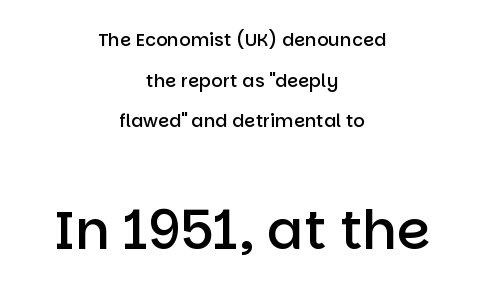
The passage shown has conventional tracking throughout. Looks like regular typesetting: each glyph gets only the width it needs. You get the small type first, then a jump to larger type. Vertical strokes here are truly vertical. The space beneath each line is pristine and unruled. Grotesque or geometric, the face here clearly has no serifs.
